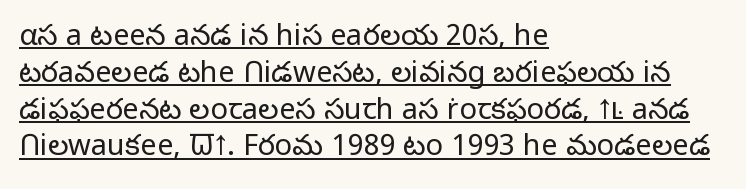
Q: Is the text bold? A: No.
Q: Is the text italic (slanted)? A: No, it is upright.
Q: Is the typeface a serif or a sans-serif typeface? A: Sans-serif.
Q: Is the text underlined? A: Yes.
Q: How is the paragraph aligned? A: Left-aligned.
Q: Is the spacing between letters normal or unusually wide? A: Normal.
Q: Is the spacing between lines tight, normal or loose? A: Normal.
Q: Width (condensed, normal, or wide)? A: Normal.
Q: Stroke contrast? A: Low.
Q: x-height? A: Medium.
Q: Monospaced? A: No.
